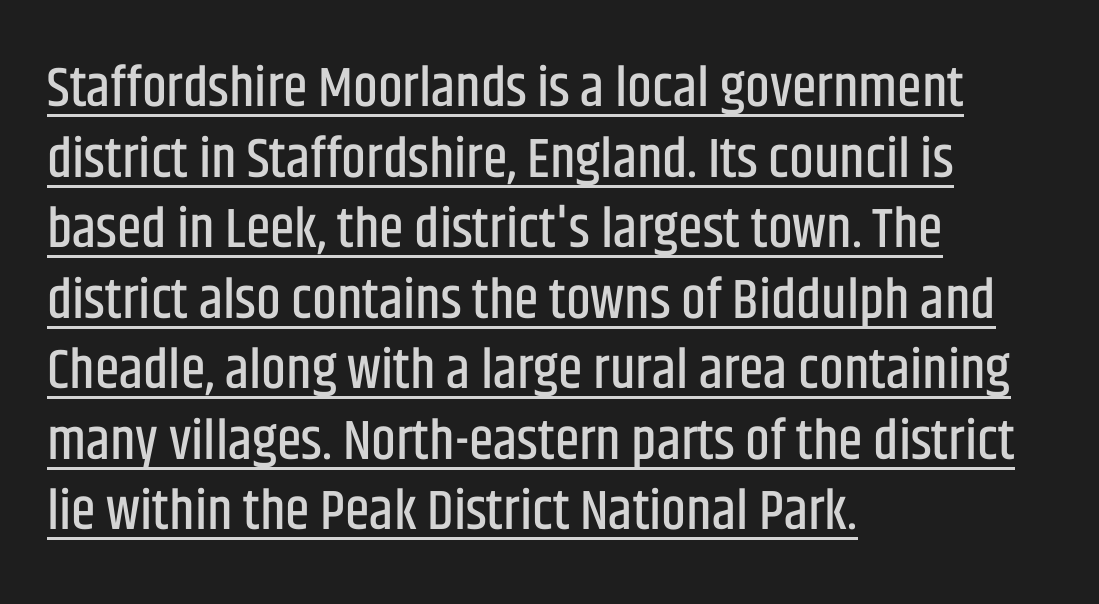
Q: Is the text italic (slanted)? A: No, it is upright.
Q: Is the typeface a serif or a sans-serif typeface? A: Sans-serif.
Q: Is the text underlined? A: Yes.
Q: How is the paragraph aligned? A: Left-aligned.
Q: Is the spacing between letters normal or unusually wide? A: Normal.
Q: Is the spacing between lines tight, normal or loose? A: Normal.
Q: Width (condensed, normal, or wide)? A: Condensed.
Q: Stroke contrast? A: Low.
Q: x-height? A: Large.
Q: Monospaced? A: No.
